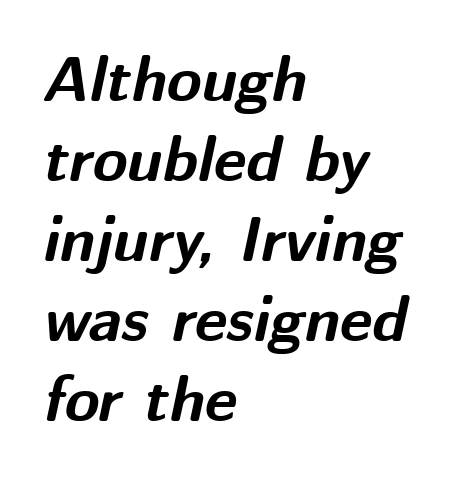
Italic? Definitely — the glyphs are oblique. The passage shown is typed in a proportional face where columns would drift. No extra tracking has been applied to these lines. Lines of text with bare space underneath.
